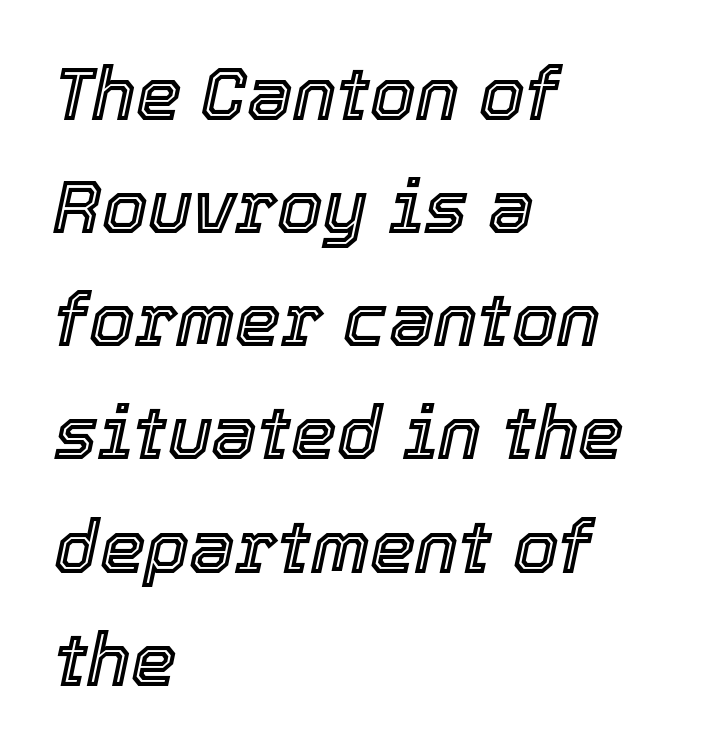
Would a proofreader flag this as italicized? Yes. The designer left line spacing at the default. Visually the block forms a straight wall on the left and a jagged coastline on the right. A clean baseline with only descenders dipping below it. What stands out about the letter spacing? Nothing — it is the standard amount.
